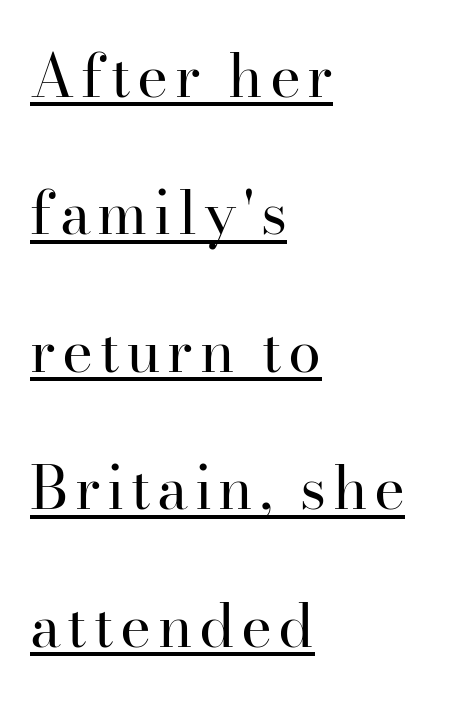
Q: Is the text bold? A: No.
Q: Is the text italic (slanted)? A: No, it is upright.
Q: Is the typeface a serif or a sans-serif typeface? A: Serif.
Q: Is the text underlined? A: Yes.
Q: How is the paragraph aligned? A: Left-aligned.
Q: Is the spacing between lines tight, normal or loose? A: Loose.
Q: Width (condensed, normal, or wide)? A: Normal.
Q: Stroke contrast? A: High.
Q: x-height? A: Small.
Q: Monospaced? A: No.
